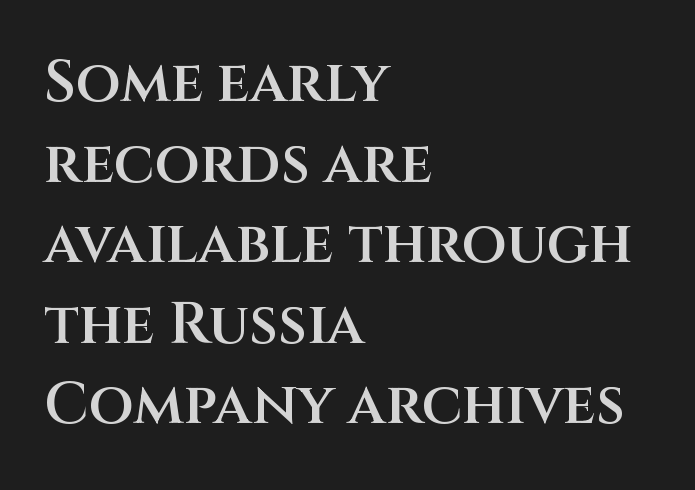
{"serif": "no", "italic": "no", "bold": "semi", "weight": "semibold", "width": "normal", "stroke_contrast": "medium", "x_height": "large", "monospaced": "no", "underline": "no", "align": "left", "line_spacing": "normal", "line_spacing_ratio": 1.39, "letter_spacing": "normal", "letter_spacing_em": 0.0, "glyph_px": 58}
